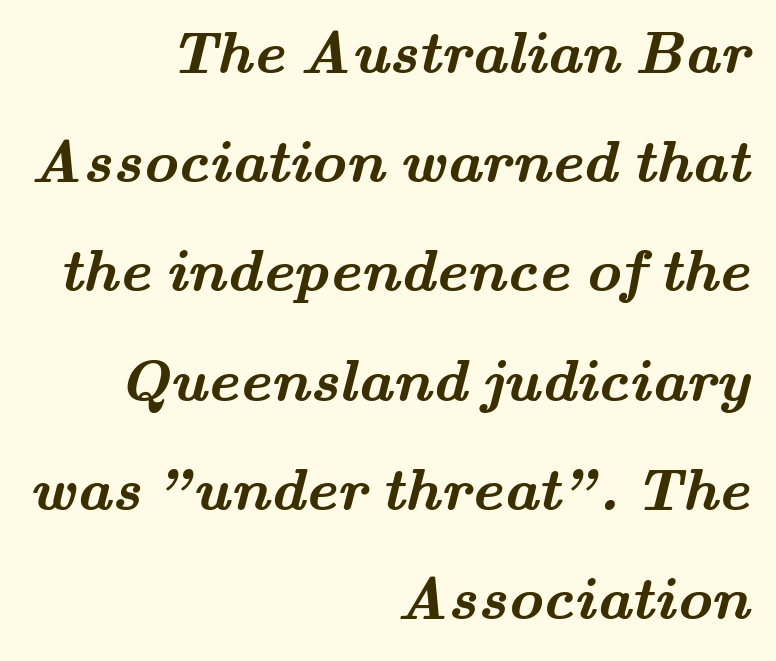
{"serif": "yes", "bold": "yes", "weight": "semibold", "width": "wide", "stroke_contrast": "medium", "x_height": "small", "monospaced": "no", "underline": "no", "align": "right", "line_spacing_ratio": 1.82, "letter_spacing": "normal", "letter_spacing_em": 0.0, "glyph_px": 60}
